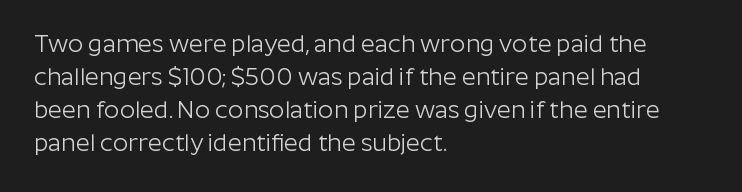
{"italic": "no", "bold": "no", "underline": "no", "align": "left", "line_spacing": "normal", "line_spacing_ratio": 1.38, "letter_spacing": "normal", "letter_spacing_em": 0.0, "glyph_px": 24}
